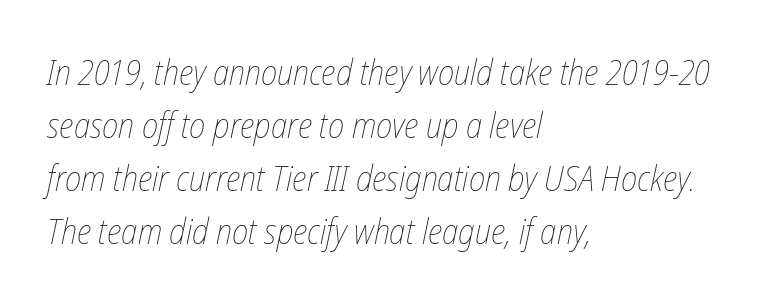
The image shows 35 px thin, condensed type, italic (leaning right); set left-aligned, normal line spacing (1.51x), normal letter spacing, not underlined; low stroke contrast and a medium x-height.
